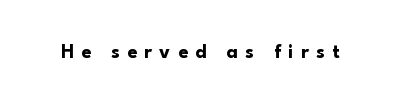
Loose tracking; the words dissolve into strings of separated letters. Quick note: underline off. The specimen reads as upright at a glance. Is the type bold? Yes — the strokes are clearly thick and heavy.
